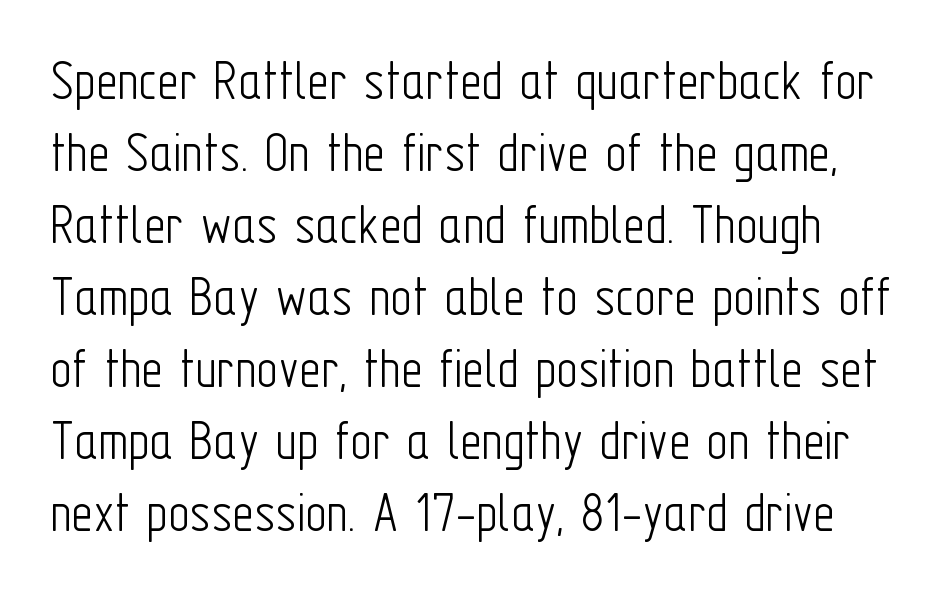
Q: Is the text bold? A: No.
Q: Is the text italic (slanted)? A: No, it is upright.
Q: Is the typeface a serif or a sans-serif typeface? A: Sans-serif.
Q: Is the text underlined? A: No.
Q: Is the spacing between letters normal or unusually wide? A: Normal.
Q: Width (condensed, normal, or wide)? A: Condensed.
Q: Stroke contrast? A: Low.
Q: x-height? A: Medium.
Q: Monospaced? A: No.
